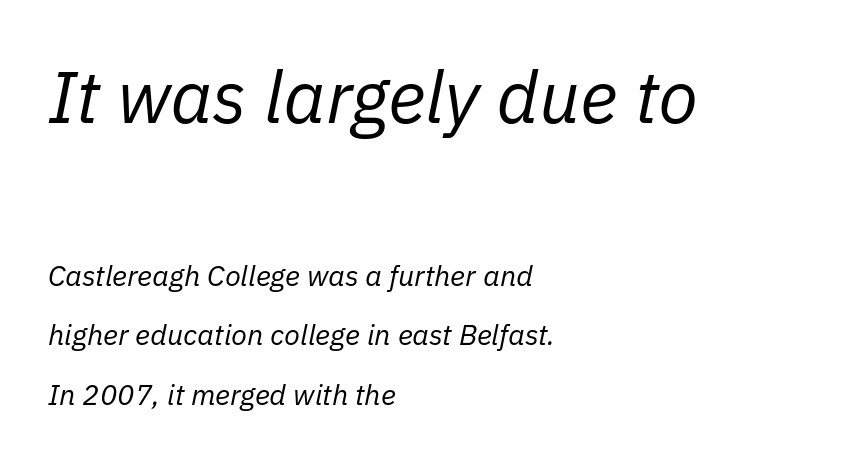
{"italic": "yes", "lean": "right", "slant_degrees": 11, "bold": "no", "weight": "regular", "width": "normal", "stroke_contrast": "low", "x_height": "medium", "monospaced": "no", "underline": "no", "align": "left", "line_spacing": "loose", "line_spacing_ratio": 2.05, "letter_spacing": "normal", "letter_spacing_em": 0.0, "larger_block": "first", "size_ratio": 2.52, "glyph_px": 73}
